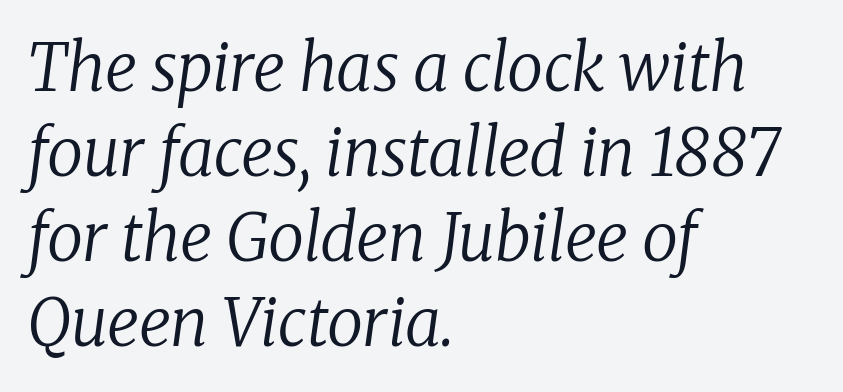
Q: Is the text bold? A: No.
Q: Is the text italic (slanted)? A: Yes, it leans right by about 8 degrees.
Q: Is the typeface a serif or a sans-serif typeface? A: Serif.
Q: Is the text underlined? A: No.
Q: How is the paragraph aligned? A: Left-aligned.
Q: Is the spacing between letters normal or unusually wide? A: Normal.
Q: Is the spacing between lines tight, normal or loose? A: Normal.
Q: Width (condensed, normal, or wide)? A: Normal.
Q: Stroke contrast? A: Low.
Q: x-height? A: Medium.
Q: Monospaced? A: No.
